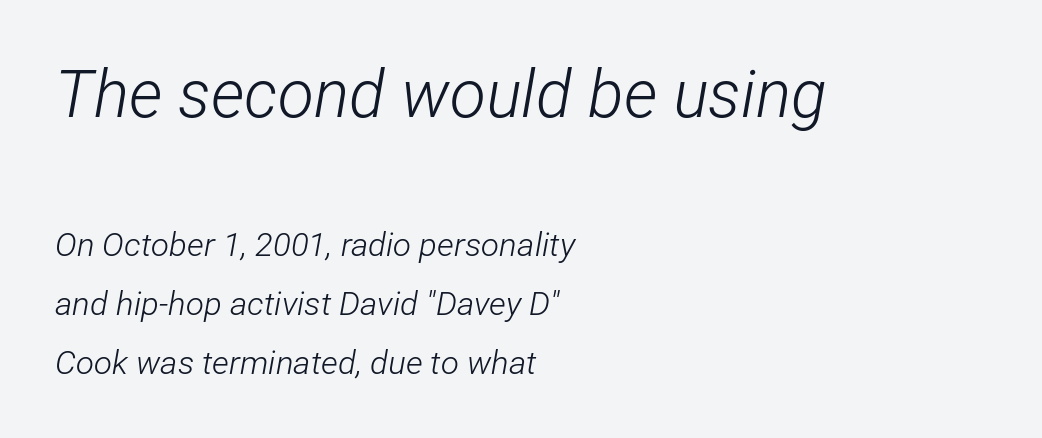
The image shows 66 px light, condensed type, italic (leaning right); set left-aligned, line spacing 1.78x, normal letter spacing, not underlined; the first (top) block is 2.0x larger; low stroke contrast and a medium x-height.
